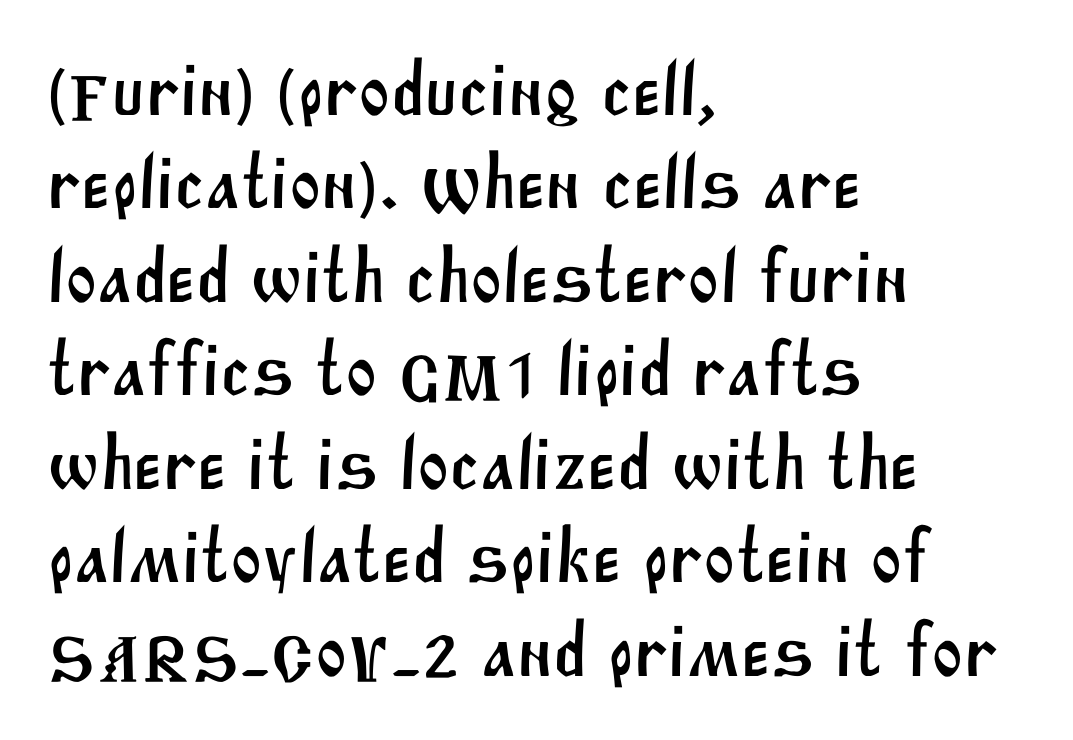
Q: Is the typeface a serif or a sans-serif typeface? A: Sans-serif.
Q: Is the text underlined? A: No.
Q: How is the paragraph aligned? A: Left-aligned.
Q: Is the spacing between letters normal or unusually wide? A: Normal.
Q: Width (condensed, normal, or wide)? A: Normal.
Q: Stroke contrast? A: Medium.
Q: x-height? A: Large.
Q: Monospaced? A: No.
